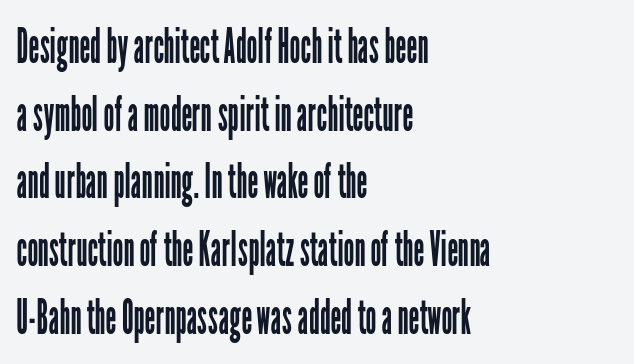
{"serif": "no", "italic": "no", "bold": "no", "weight": "regular", "width": "condensed", "stroke_contrast": "low", "x_height": "medium", "monospaced": "no", "underline": "no", "align": "left", "line_spacing": "normal", "line_spacing_ratio": 1.41, "letter_spacing": "normal", "letter_spacing_em": 0.0, "glyph_px": 48}
